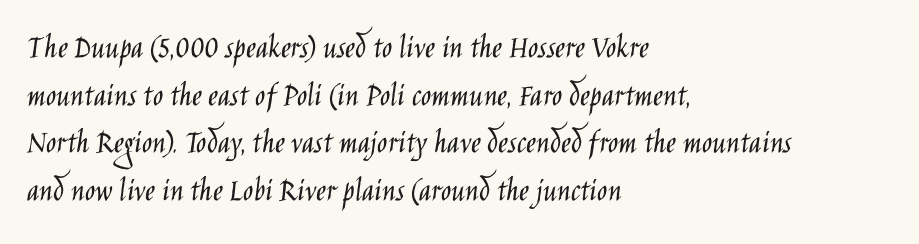
Q: Is the text bold? A: No.
Q: Is the text italic (slanted)? A: Yes.
Q: Is the typeface a serif or a sans-serif typeface? A: Sans-serif.
Q: Is the text underlined? A: No.
Q: How is the paragraph aligned? A: Left-aligned.
Q: Is the spacing between letters normal or unusually wide? A: Normal.
Q: Is the spacing between lines tight, normal or loose? A: Normal.
Q: Width (condensed, normal, or wide)? A: Condensed.
Q: Stroke contrast? A: Low.
Q: x-height? A: Large.
Q: Monospaced? A: No.
